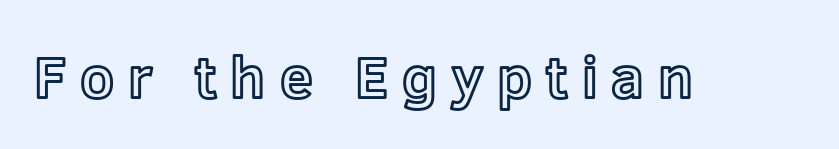
{"italic": "no", "width": "normal", "x_height": "medium", "monospaced": "no", "underline": "no", "letter_spacing": "wide", "letter_spacing_em": 0.24, "glyph_px": 59}
